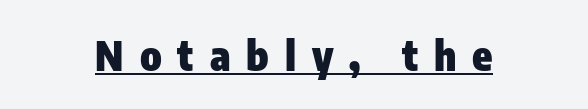
Is there an underline? Yes — a line sits under the letters. Characters follow at a spacing far wider than the type designer built in. The lettering holds an erect, upright posture throughout. Alignment: centered.
